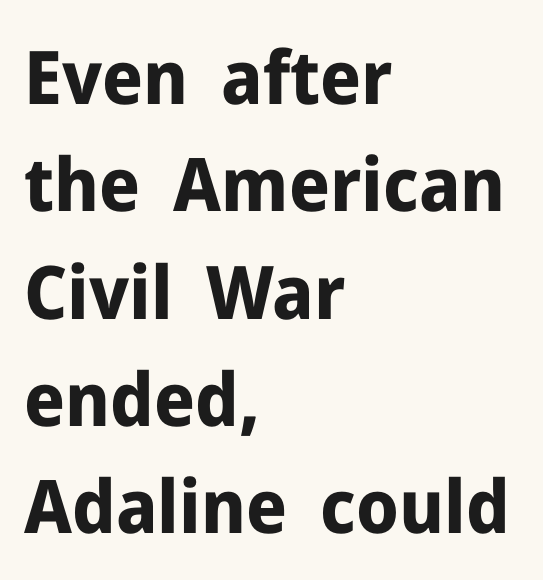
{"serif": "no", "italic": "no", "bold": "yes", "weight": "bold", "width": "normal", "stroke_contrast": "low", "x_height": "medium", "monospaced": "no", "underline": "no", "align": "left", "line_spacing": "normal", "line_spacing_ratio": 1.45, "letter_spacing": "normal", "letter_spacing_em": 0.0, "glyph_px": 74}
